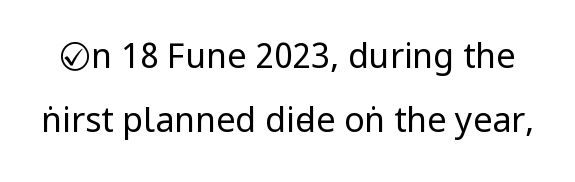
Q: Is the text bold? A: No.
Q: Is the text italic (slanted)? A: No, it is upright.
Q: Is the typeface a serif or a sans-serif typeface? A: Sans-serif.
Q: Is the text underlined? A: No.
Q: Is the spacing between letters normal or unusually wide? A: Normal.
Q: Width (condensed, normal, or wide)? A: Condensed.
Q: Stroke contrast? A: Low.
Q: x-height? A: Large.
Q: Monospaced? A: No.
